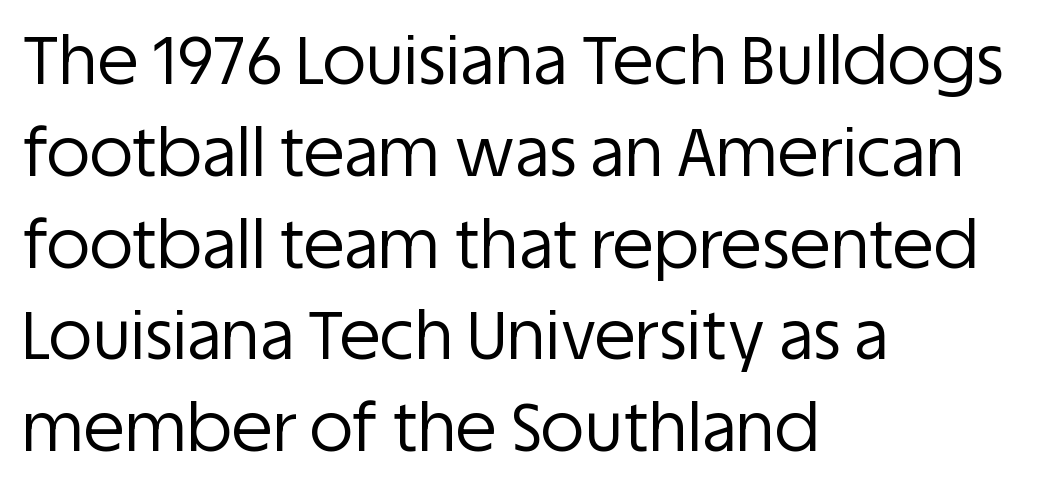
{"serif": "no", "italic": "no", "bold": "no", "weight": "regular", "width": "normal", "stroke_contrast": "low", "x_height": "large", "monospaced": "no", "underline": "no", "align": "left", "line_spacing": "normal", "line_spacing_ratio": 1.37, "letter_spacing": "normal", "letter_spacing_em": 0.0, "glyph_px": 67}
